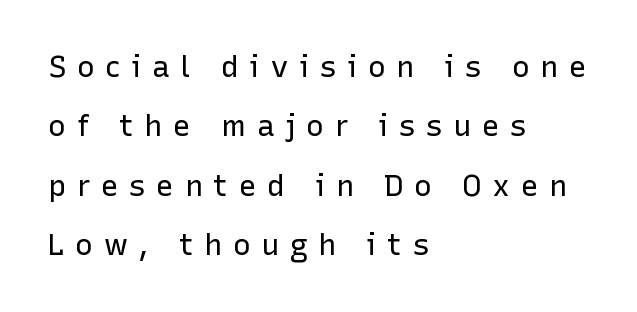
The image shows 30 px regular-weight sans-serif type, upright; set left-aligned, loose line spacing (1.98x), unusually wide letter spacing (+0.35 em), not underlined; low stroke contrast and a medium x-height.
